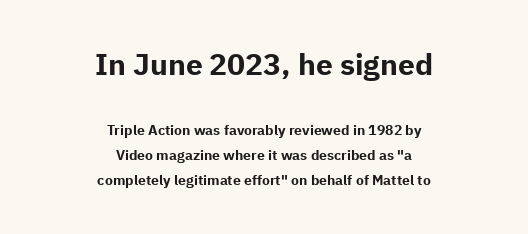
The image shows 30 px bold sans-serif type, upright; set centered, line spacing 1.79x, normal letter spacing, not underlined; the first (top) block is 2.14x larger; low stroke contrast and a medium x-height.
